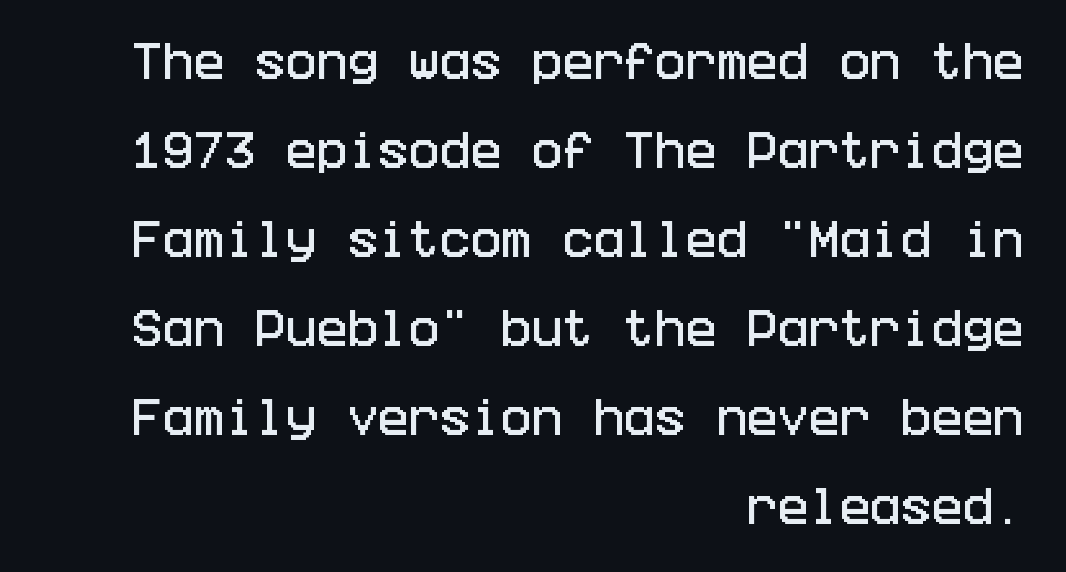
{"serif": "no", "italic": "no", "width": "condensed", "stroke_contrast": "low", "x_height": "large", "underline": "no", "align": "right", "line_spacing": "loose", "line_spacing_ratio": 2.17, "letter_spacing": "normal", "letter_spacing_em": 0.0, "glyph_px": 41}
